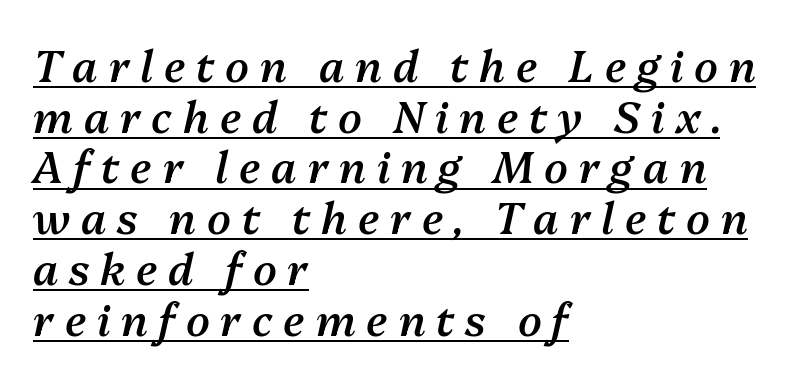
The image shows 43 px semibold type, italic (leaning right); set left-aligned, line spacing 1.18x, unusually wide letter spacing (+0.25 em), underlined; medium stroke contrast and a medium x-height.
